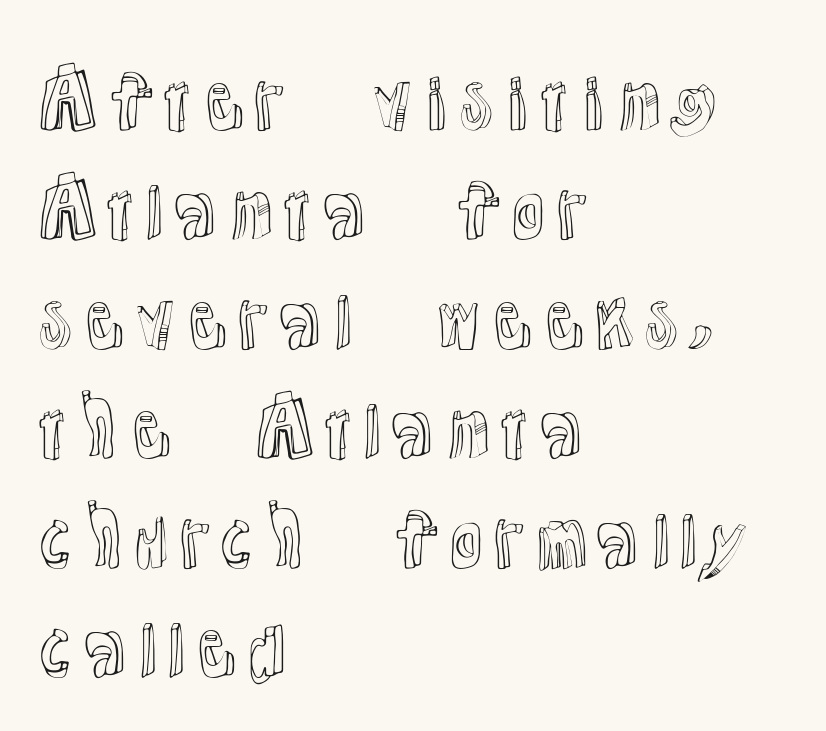
The image shows 76 px text type, upright; set left-aligned, normal line spacing (1.44x), normal letter spacing, not underlined; a medium x-height.
